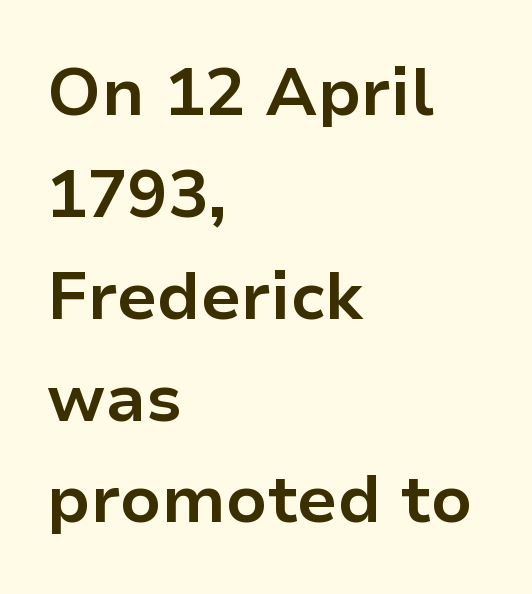
{"serif": "no", "italic": "no", "bold": "yes", "weight": "bold", "width": "normal", "stroke_contrast": "low", "x_height": "medium", "monospaced": "no", "underline": "no", "align": "left", "line_spacing": "normal", "line_spacing_ratio": 1.52, "letter_spacing": "normal", "letter_spacing_em": 0.0, "glyph_px": 67}
